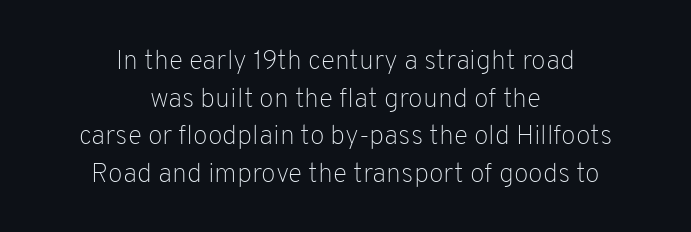
Q: Is the text bold? A: No.
Q: Is the text italic (slanted)? A: No, it is upright.
Q: Is the text underlined? A: No.
Q: How is the paragraph aligned? A: Centered.
Q: Is the spacing between letters normal or unusually wide? A: Normal.
Q: Is the spacing between lines tight, normal or loose? A: Normal.
